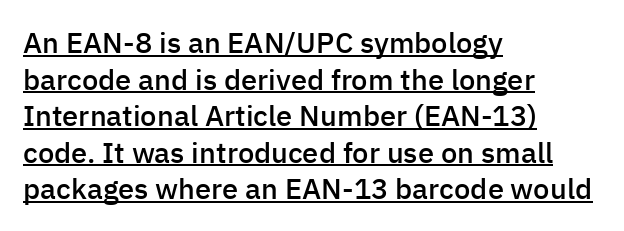
The image shows 29 px semibold sans-serif type, upright; set left-aligned, normal line spacing (1.26x), normal letter spacing, underlined; low stroke contrast and a medium x-height.
